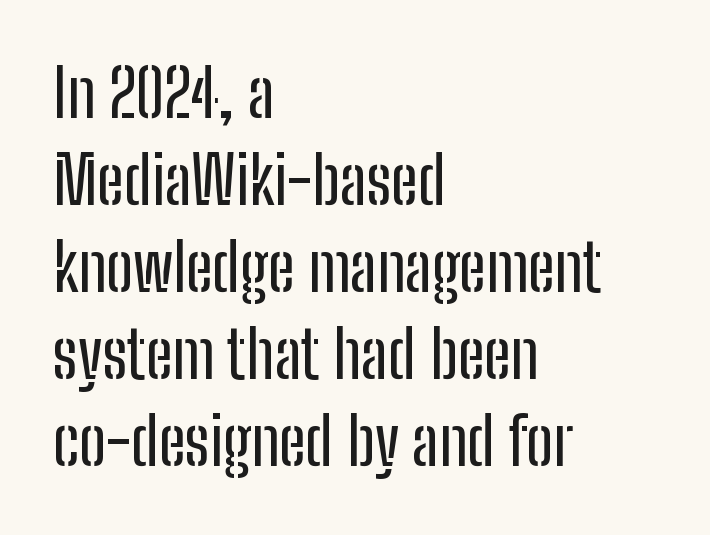
Q: Is the text italic (slanted)? A: No, it is upright.
Q: Is the typeface a serif or a sans-serif typeface? A: Sans-serif.
Q: Is the text underlined? A: No.
Q: How is the paragraph aligned? A: Left-aligned.
Q: Is the spacing between letters normal or unusually wide? A: Normal.
Q: Is the spacing between lines tight, normal or loose? A: Normal.
Q: Width (condensed, normal, or wide)? A: Condensed.
Q: Stroke contrast? A: Low.
Q: x-height? A: Medium.
Q: Monospaced? A: No.
